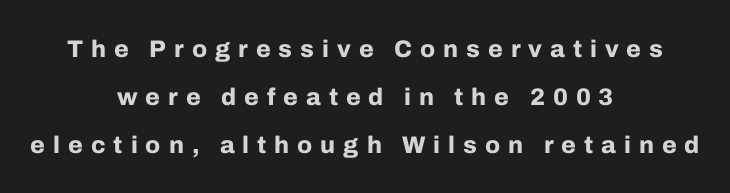
Q: Is the text bold? A: Yes.
Q: Is the text italic (slanted)? A: No, it is upright.
Q: Is the text underlined? A: No.
Q: How is the paragraph aligned? A: Centered.
Q: Is the spacing between letters normal or unusually wide? A: Unusually wide.
Q: Is the spacing between lines tight, normal or loose? A: Loose.
